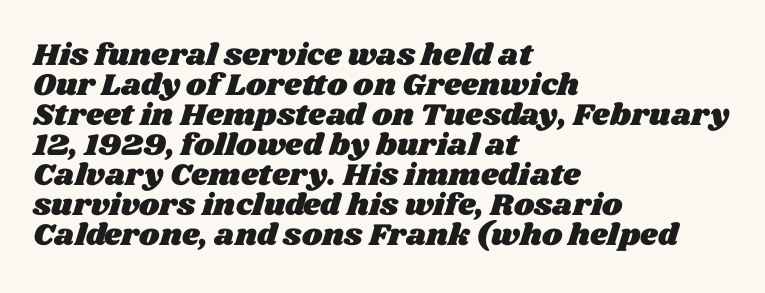
Q: Is the text underlined? A: No.
Q: How is the paragraph aligned? A: Left-aligned.
Q: Is the spacing between letters normal or unusually wide? A: Normal.
Q: Is the spacing between lines tight, normal or loose? A: Tight.
Q: Width (condensed, normal, or wide)? A: Wide.
Q: Stroke contrast? A: Medium.
Q: x-height? A: Large.
Q: Monospaced? A: No.
